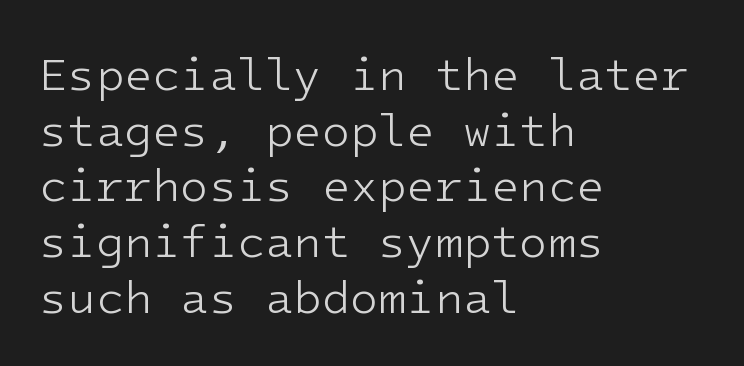
The image shows 46 px light sans-serif type, upright, monospaced; set left-aligned, line spacing 1.21x, normal letter spacing, not underlined; low stroke contrast and a medium x-height.
